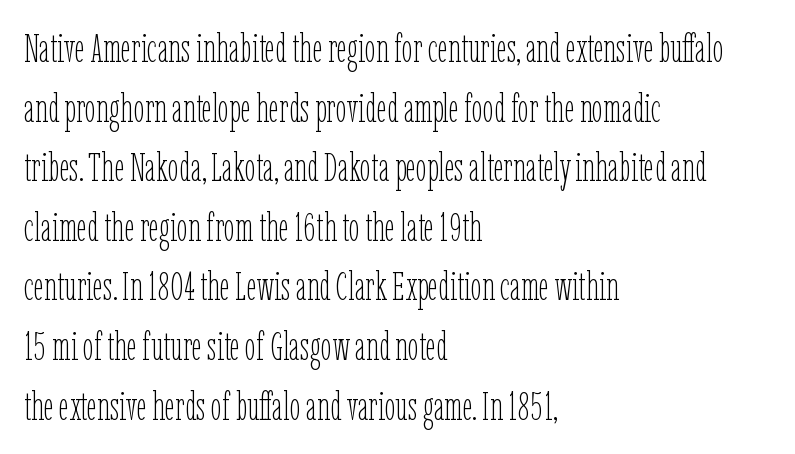
Quick note: interline space is typical. Underline: absent. Is this a heavy cut? Hardly; it is regular or lighter. When letters stand straight like this, we call the style roman or upright.
